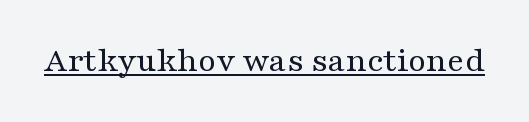
{"serif": "yes", "italic": "no", "bold": "no", "weight": "regular", "width": "wide", "stroke_contrast": "medium", "x_height": "medium", "monospaced": "no", "underline": "yes", "letter_spacing": "normal", "letter_spacing_em": 0.0, "glyph_px": 36}
